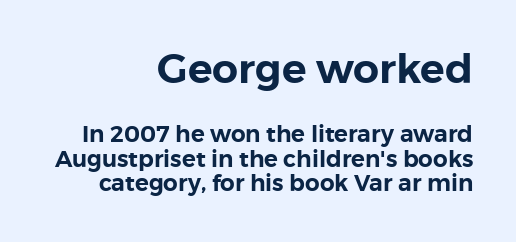
The image shows 41 px sans-serif type, upright; set right-aligned, tight line spacing (1.06x), normal letter spacing, not underlined; the first (top) block is 1.78x larger; low stroke contrast and a medium x-height.
